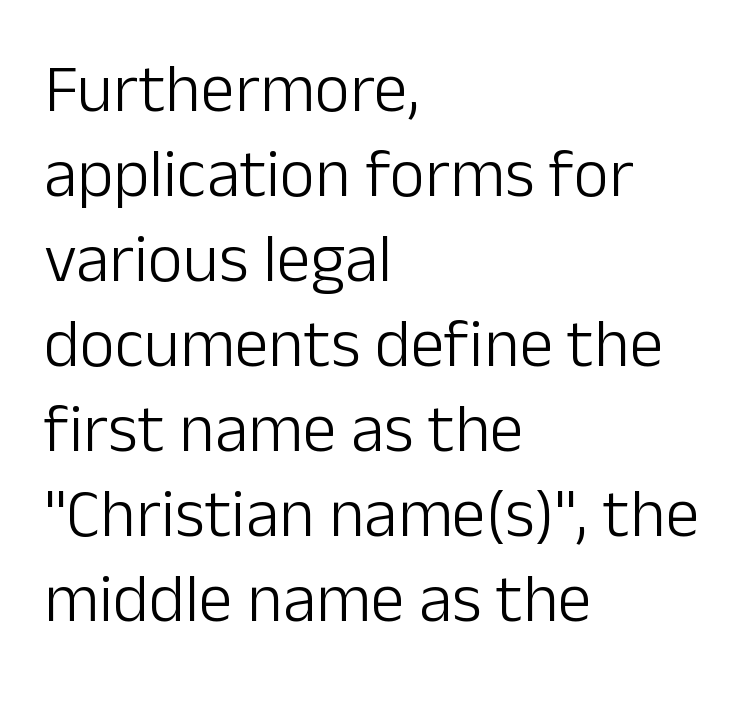
This is roman type, the default non-slanted kind. The typesetting does not lean heavy: it is not bold. The line texture is even and compact thanks to regular tracking. Looks like regular typesetting: each glyph gets only the width it needs.
